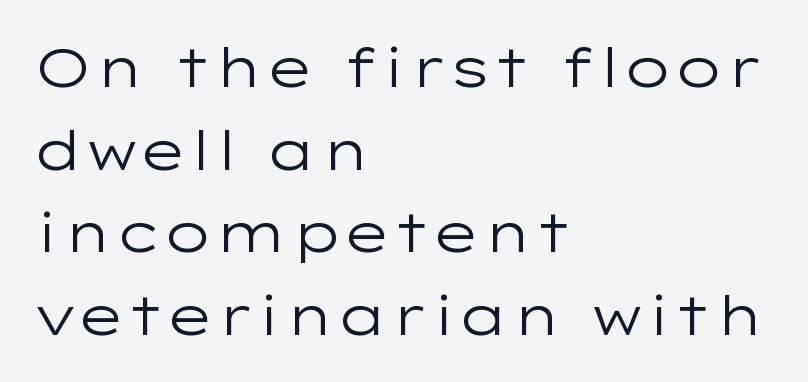
The image shows 54 px regular-weight, wide sans-serif type, upright; set left-aligned, normal line spacing (1.53x), normal letter spacing, not underlined; low stroke contrast and a medium x-height.
